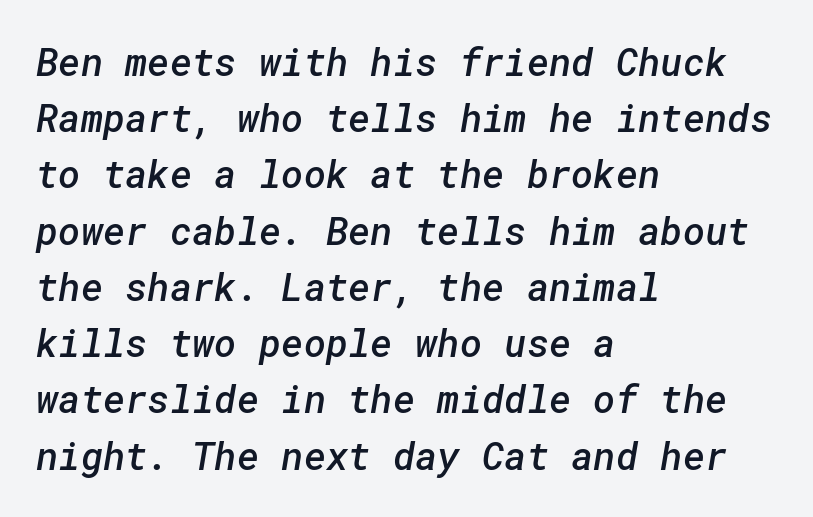
The rendering shows plain stroke endings on the letterforms — a sans-serif design. Only glyphs here, with clear space below each row. Caption: multi-line text, flush left, ragged right. The tracking reads as untouched default to a designer's eye. Slightly chunky letters — semibold, I'd say, not full bold. Notice how descenders clear the ascenders below comfortably — that's standard leading.
